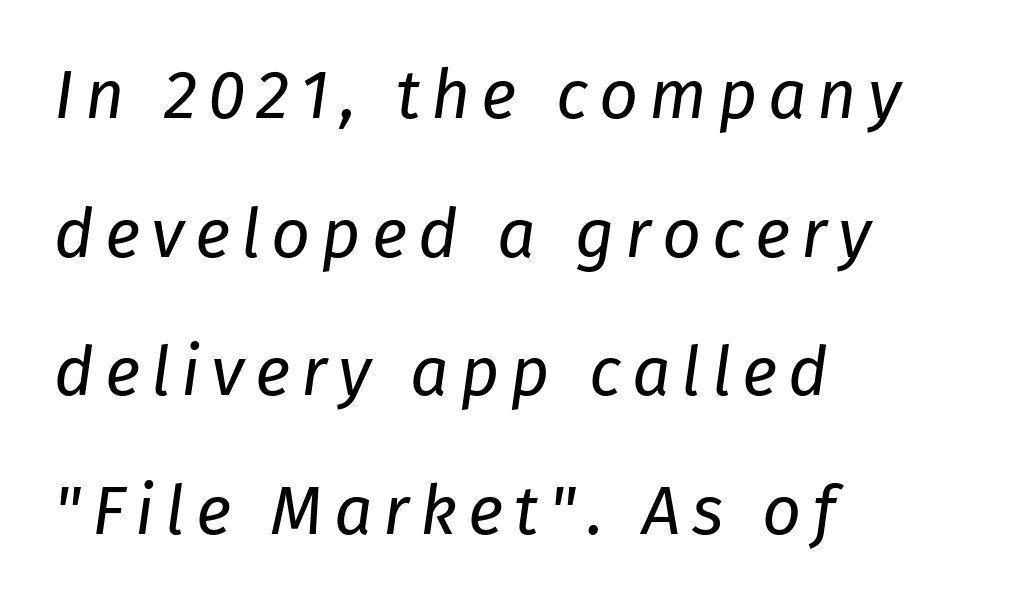
Airy leading. Do the characters align in a grid? No, the font is proportional. Posture: slanted. Reading down the block, your eye returns to a fixed left position each line. The passage shown is not bold in any degree. Letters rest on an invisible, unmarked baseline.
